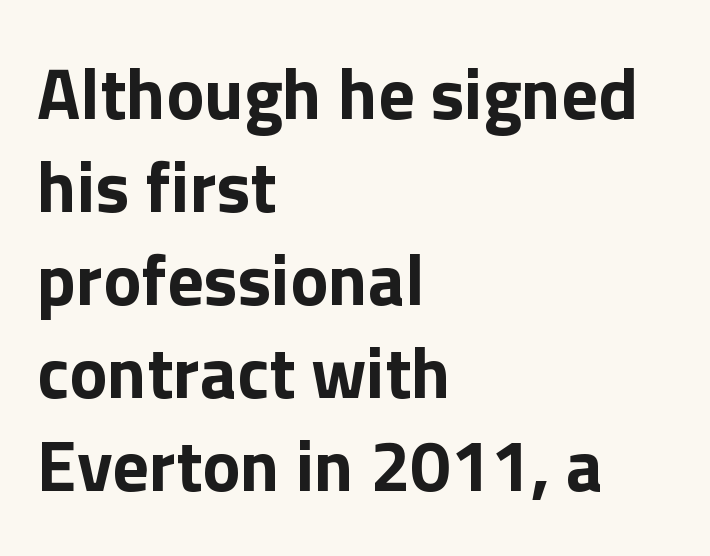
Rendered with straight, roman letterforms. Horizontally, the lines are justified to the leading edge only. How heavy is the stroke? Heavy — this is a bold. The area under the type is left untouched. Students, observe: this is what conventionally led text looks like.
